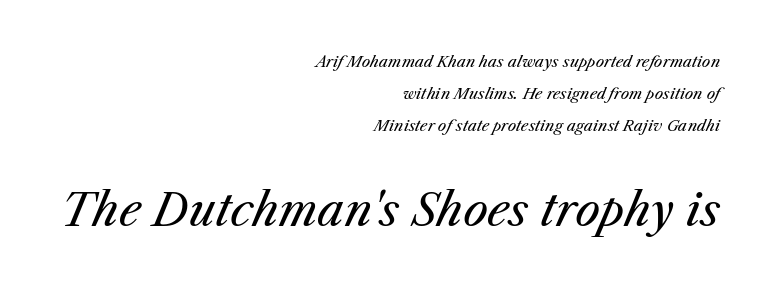
{"italic": "yes", "lean": "right", "slant_degrees": 25, "bold": "no", "weight": "regular", "width": "normal", "stroke_contrast": "medium", "x_height": "medium", "monospaced": "no", "underline": "no", "align": "right", "line_spacing": "loose", "line_spacing_ratio": 2.13, "letter_spacing": "normal", "letter_spacing_em": 0.0, "larger_block": "second", "size_ratio": 2.93, "glyph_px": 44}
